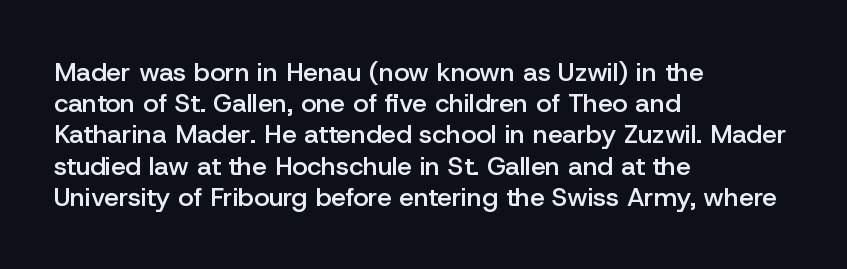
{"italic": "no", "bold": "semi", "underline": "no", "align": "left", "line_spacing_ratio": 1.2, "letter_spacing": "normal", "letter_spacing_em": 0.0, "glyph_px": 26}
